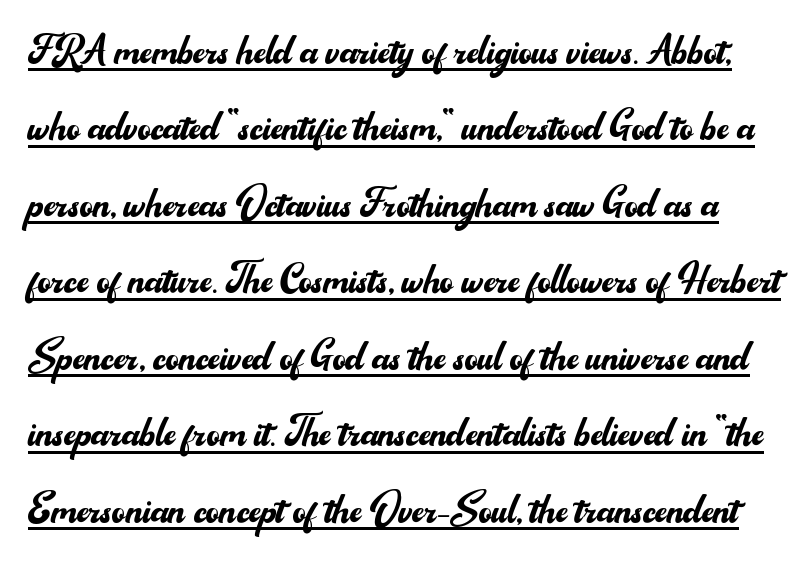
Q: Is the text bold? A: No.
Q: Is the text italic (slanted)? A: Yes.
Q: Is the typeface a serif or a sans-serif typeface? A: Sans-serif.
Q: Is the text underlined? A: Yes.
Q: Is the spacing between letters normal or unusually wide? A: Normal.
Q: Is the spacing between lines tight, normal or loose? A: Normal.
Q: Width (condensed, normal, or wide)? A: Normal.
Q: Stroke contrast? A: Medium.
Q: x-height? A: Small.
Q: Monospaced? A: No.
